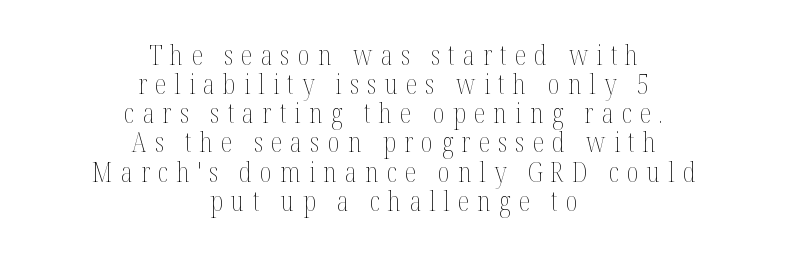
Q: Is the text bold? A: No.
Q: Is the text italic (slanted)? A: No, it is upright.
Q: Is the text underlined? A: No.
Q: How is the paragraph aligned? A: Centered.
Q: Is the spacing between letters normal or unusually wide? A: Unusually wide.
Q: Is the spacing between lines tight, normal or loose? A: Tight.
